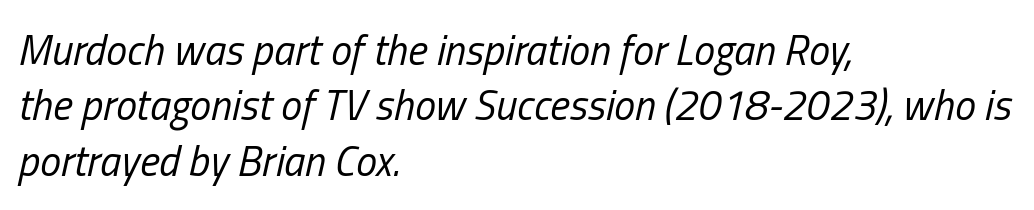
Q: Is the text bold? A: No.
Q: Is the text italic (slanted)? A: Yes, it leans right by about 13 degrees.
Q: Is the text underlined? A: No.
Q: How is the paragraph aligned? A: Left-aligned.
Q: Is the spacing between letters normal or unusually wide? A: Normal.
Q: Is the spacing between lines tight, normal or loose? A: Normal.
Q: Width (condensed, normal, or wide)? A: Condensed.
Q: Stroke contrast? A: Low.
Q: x-height? A: Medium.
Q: Monospaced? A: No.
